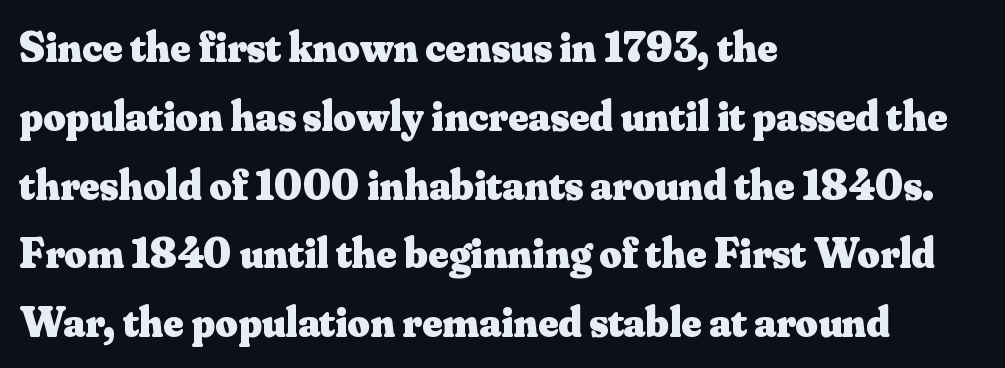
{"serif": "yes", "italic": "no", "bold": "yes", "weight": "heavy", "width": "normal", "stroke_contrast": "medium", "x_height": "small", "monospaced": "no", "underline": "no", "align": "left", "line_spacing": "normal", "line_spacing_ratio": 1.6, "letter_spacing": "normal", "letter_spacing_em": 0.0, "glyph_px": 43}
